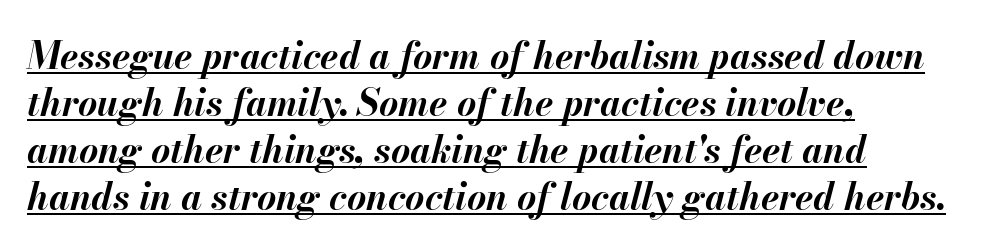
The image shows 37 px bold type, italic (leaning right); set left-aligned, normal line spacing (1.27x), normal letter spacing, underlined; medium stroke contrast and a small x-height.
